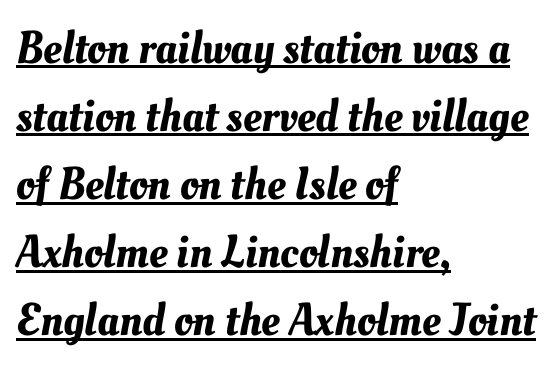
The image shows 46 px text type; set left-aligned, normal line spacing (1.48x), normal letter spacing, underlined; medium stroke contrast and a small x-height.
